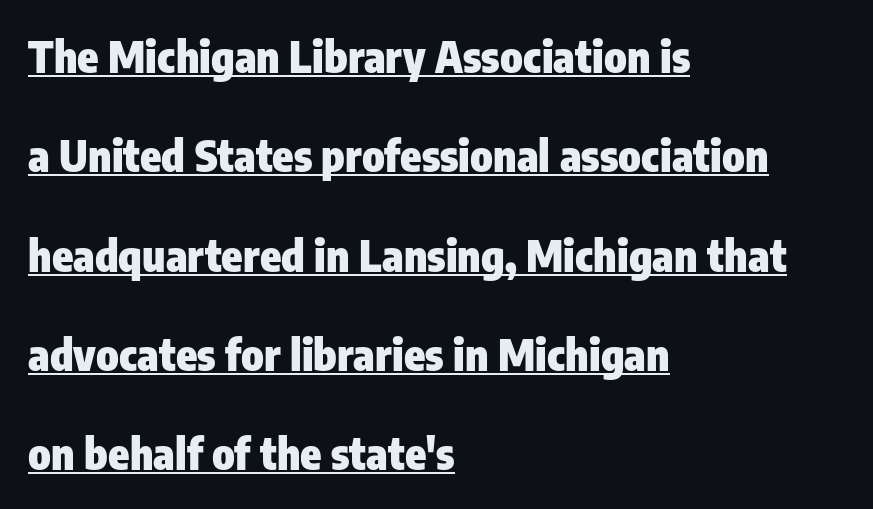
{"serif": "no", "italic": "no", "bold": "yes", "weight": "heavy", "width": "condensed", "stroke_contrast": "low", "x_height": "medium", "monospaced": "no", "underline": "yes", "align": "left", "line_spacing": "loose", "line_spacing_ratio": 2.31, "letter_spacing": "normal", "letter_spacing_em": 0.0, "glyph_px": 43}
